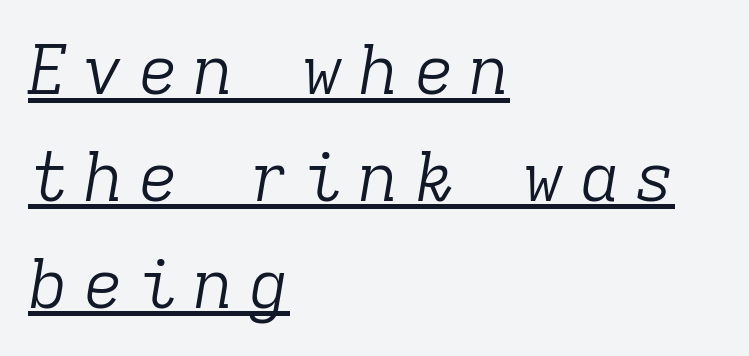
{"serif": "yes", "italic": "yes", "lean": "right", "slant_degrees": 9, "bold": "no", "weight": "light", "width": "normal", "stroke_contrast": "low", "x_height": "medium", "monospaced": "yes", "underline": "yes", "align": "left", "line_spacing": "normal", "line_spacing_ratio": 1.57, "letter_spacing": "wide", "letter_spacing_em": 0.21, "glyph_px": 68}
